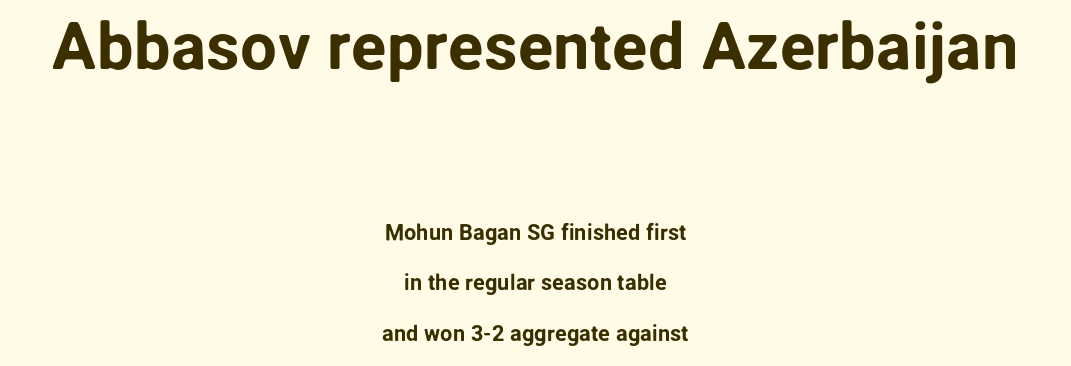
The image shows 66 px sans-serif type, upright; set centered, loose line spacing (2.29x), normal letter spacing, not underlined; the first (top) block is 3.0x larger; low stroke contrast and a medium x-height.
